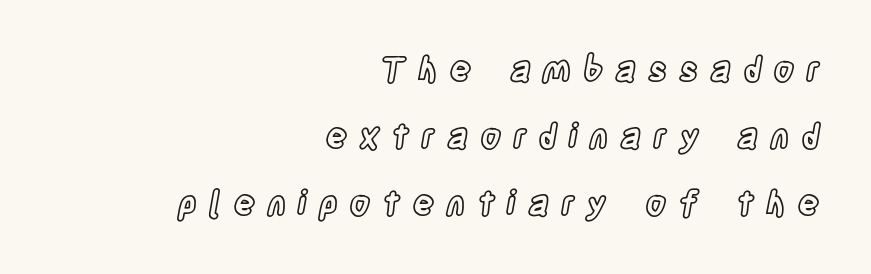
Q: Is the text italic (slanted)? A: Yes.
Q: Is the text underlined? A: No.
Q: How is the paragraph aligned? A: Right-aligned.
Q: Is the spacing between letters normal or unusually wide? A: Unusually wide.
Q: Is the spacing between lines tight, normal or loose? A: Loose.
Q: Width (condensed, normal, or wide)? A: Condensed.
Q: x-height? A: Large.
Q: Monospaced? A: No.
